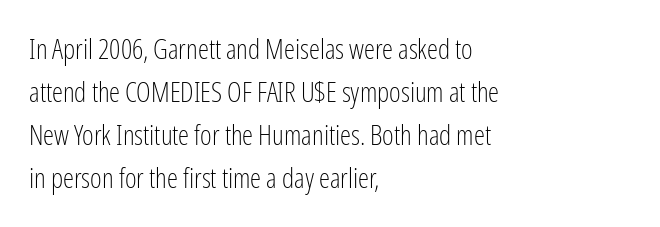
The rows are spaced the way most documents space them. The words here are not underlined. Each letter's strokes conclude bluntly, with no projecting serifs. Quick note: not italic, upright. The lines are quadded left.
